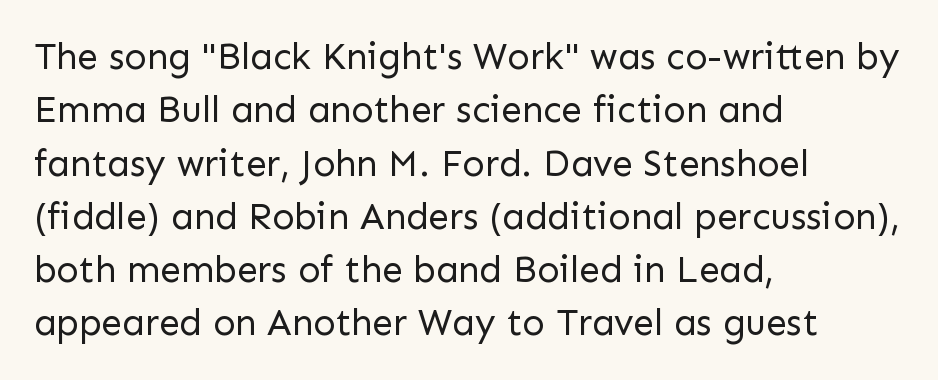
The image shows 37 px regular-weight sans-serif type, upright; set left-aligned, normal line spacing (1.44x), normal letter spacing, not underlined; low stroke contrast and a medium x-height.
